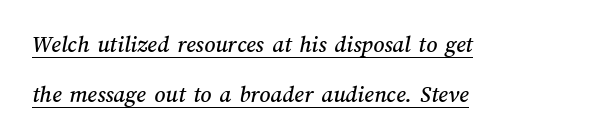
The image shows 24 px text type; set left-aligned, loose line spacing (2.07x), normal letter spacing, underlined.
